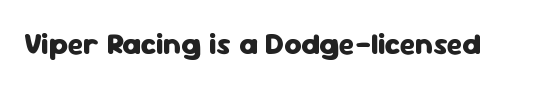
Q: Is the text bold? A: Yes.
Q: Is the text italic (slanted)? A: No, it is upright.
Q: Is the typeface a serif or a sans-serif typeface? A: Sans-serif.
Q: Is the text underlined? A: No.
Q: Is the spacing between letters normal or unusually wide? A: Normal.
Q: Width (condensed, normal, or wide)? A: Normal.
Q: Stroke contrast? A: Low.
Q: x-height? A: Medium.
Q: Monospaced? A: No.
